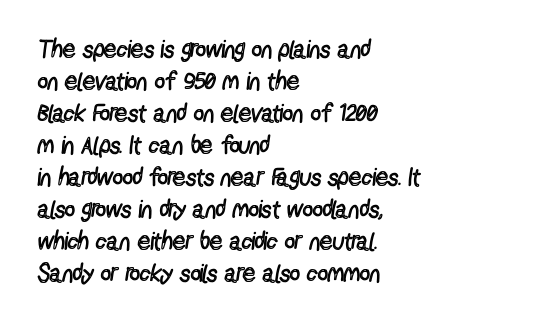
Glance below the letters and you will spot only blank space. The weight tops out at a normal text grade. Teacher's note: observe the even left margin — that is flush-left alignment. Interline gaps are of average width in this sample.
